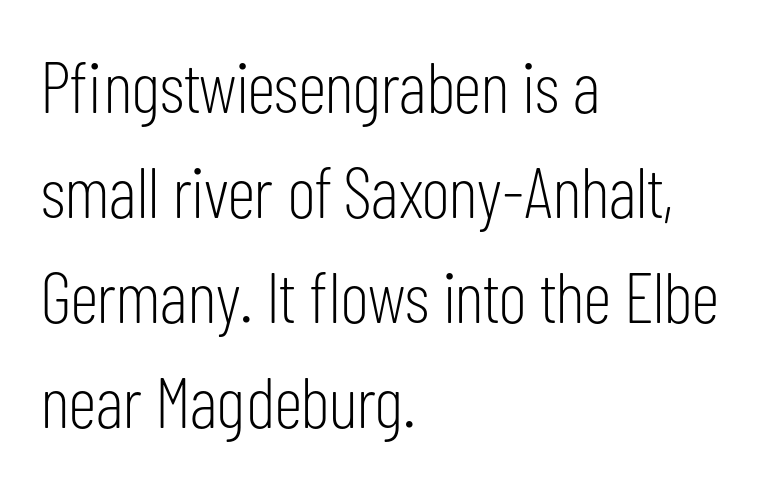
{"serif": "no", "italic": "no", "bold": "no", "weight": "light", "width": "condensed", "stroke_contrast": "low", "x_height": "medium", "monospaced": "no", "underline": "no", "align": "left", "line_spacing": "normal", "line_spacing_ratio": 1.46, "letter_spacing": "normal", "letter_spacing_em": 0.0, "glyph_px": 72}
